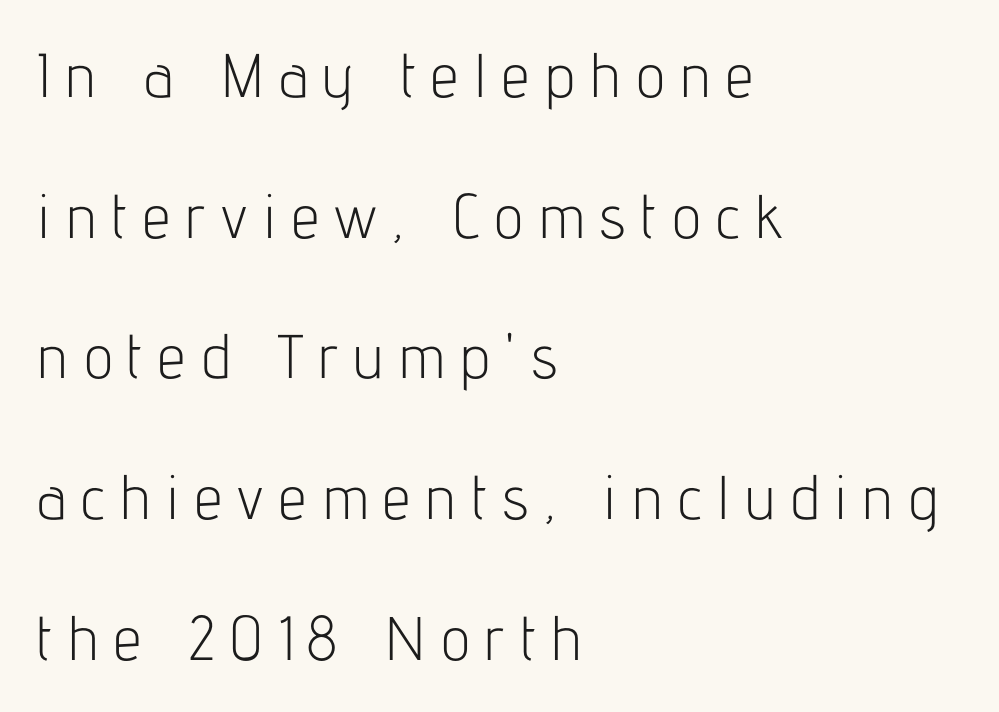
The image shows 62 px light, condensed sans-serif type, upright; set left-aligned, loose line spacing (2.27x), unusually wide letter spacing (+0.25 em), not underlined; low stroke contrast and a medium x-height.
